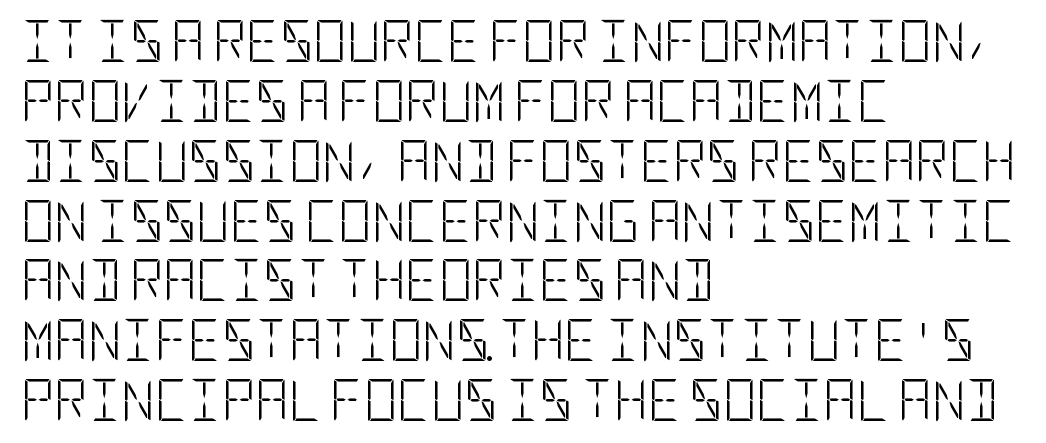
The image shows 41 px light, condensed sans-serif type, upright; set left-aligned, normal line spacing (1.46x), normal letter spacing, not underlined; low stroke contrast and a large x-height.
